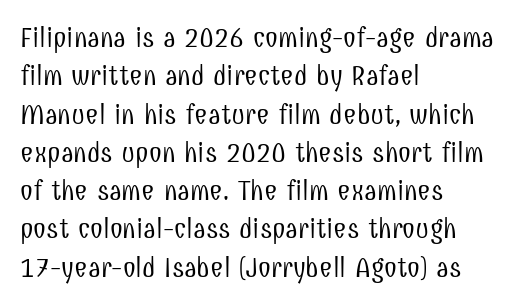
The typesetting does not lean heavy: it is not bold. Words float on clear page, feet unadorned. One-word summary of the alignment: left. Is there any slant? The stems are plumb.
